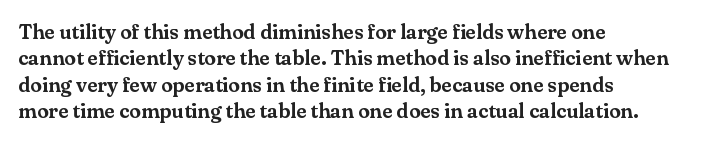
The image shows 21 px text type, upright; set left-aligned, normal line spacing (1.26x), normal letter spacing, not underlined.
